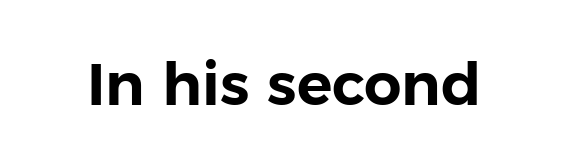
The image shows 59 px sans-serif type, upright; set normal letter spacing, not underlined; low stroke contrast and a medium x-height.
